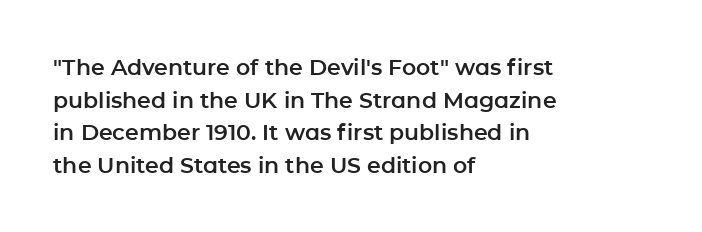
{"italic": "no", "underline": "no", "align": "left", "line_spacing": "normal", "line_spacing_ratio": 1.48, "letter_spacing": "normal", "letter_spacing_em": 0.0, "glyph_px": 22}
